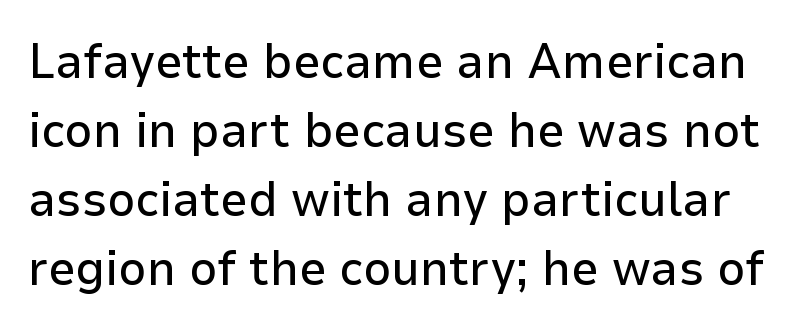
Each row of text sits above clean, open space. The letters stand upright; this is a roman face. Caption: standard tracking, unaltered. The vertical gap from one line to the next is medium. Each letter's strokes conclude bluntly, with no projecting serifs. Character widths vary here, with narrow letters taking less room than wide ones.
